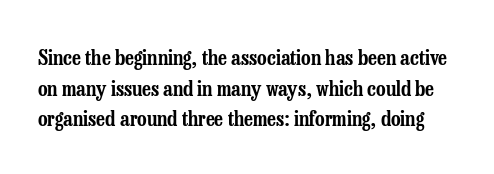
{"italic": "no", "underline": "no", "line_spacing": "normal", "line_spacing_ratio": 1.46, "letter_spacing": "normal", "letter_spacing_em": 0.0, "glyph_px": 21}
